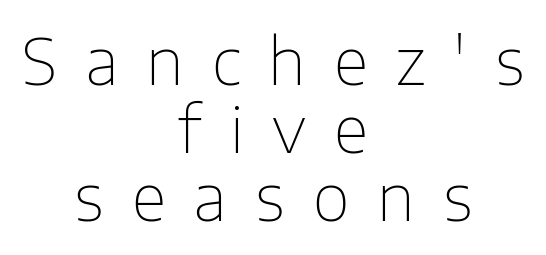
Each letter keeps its own natural width here, so spacing adapts to shape. A centered setting, common on invitations and titles, is used for this passage. Only glyphs here, with clear space below each row. Look at the tracking — it's clearly loosened, letters drifting apart. The typography opts for an upright posture over an oblique one. This is sans-serif lettering, the kind often seen on screens and signage.
